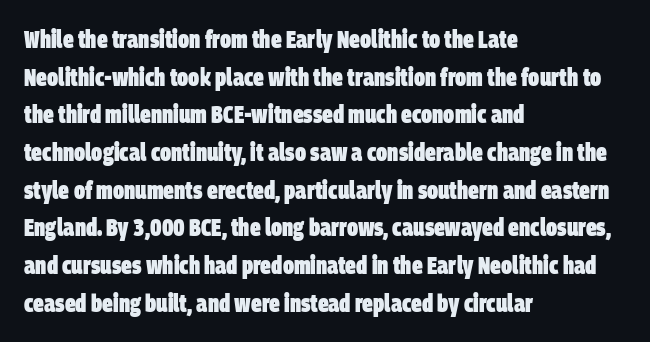
Q: Is the text bold? A: Yes.
Q: Is the text underlined? A: No.
Q: How is the paragraph aligned? A: Left-aligned.
Q: Is the spacing between letters normal or unusually wide? A: Normal.
Q: Is the spacing between lines tight, normal or loose? A: Normal.
